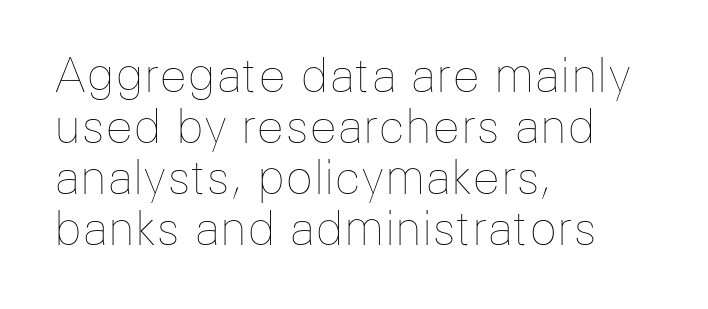
{"italic": "no", "bold": "no", "weight": "thin", "width": "normal", "stroke_contrast": "low", "x_height": "medium", "monospaced": "no", "underline": "no", "align": "left", "line_spacing": "tight", "line_spacing_ratio": 1.11, "letter_spacing": "normal", "letter_spacing_em": 0.0, "glyph_px": 46}
